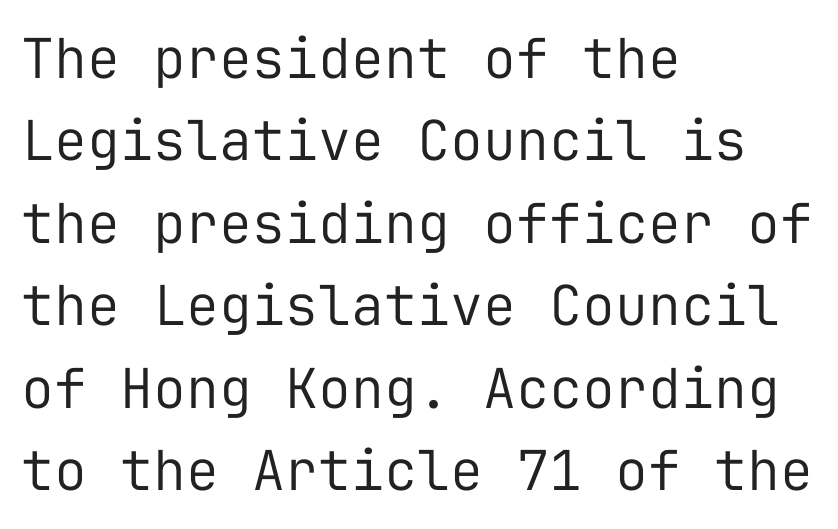
The image shows 55 px regular-weight sans-serif type, upright, monospaced; set left-aligned, normal line spacing (1.5x), normal letter spacing, not underlined; low stroke contrast and a medium x-height.
